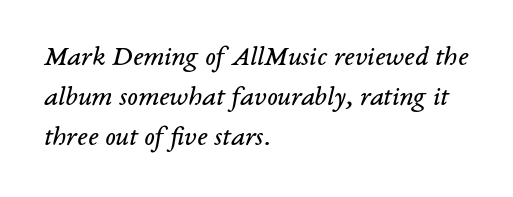
Do the characters align in a grid? No, the font is proportional. Has an underline been added? It has not. Compared with typical body copy, the letter spacing here is the same. The block of text has a typical density, with ordinary space between rows. The characters display serif detailing at their extremities.
